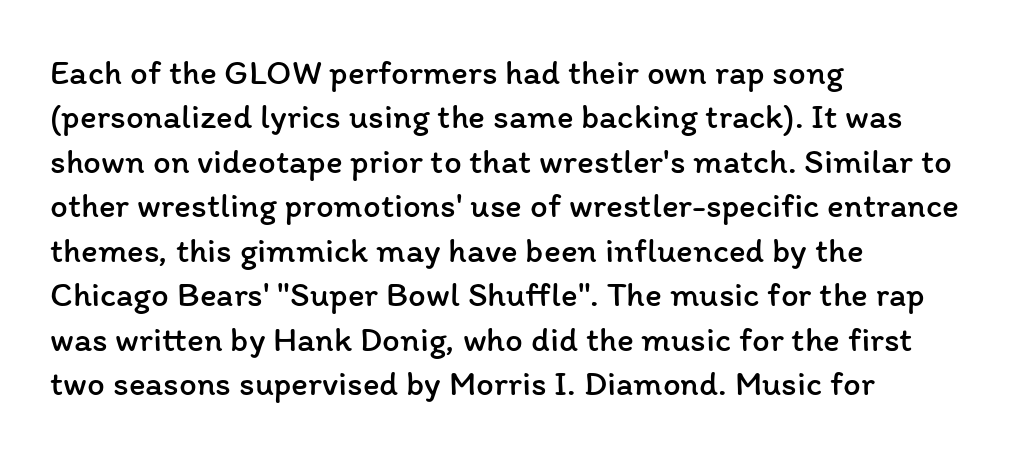
The image shows 35 px regular-weight type, upright; set left-aligned, normal line spacing (1.27x), normal letter spacing, not underlined; low stroke contrast and a medium x-height.
